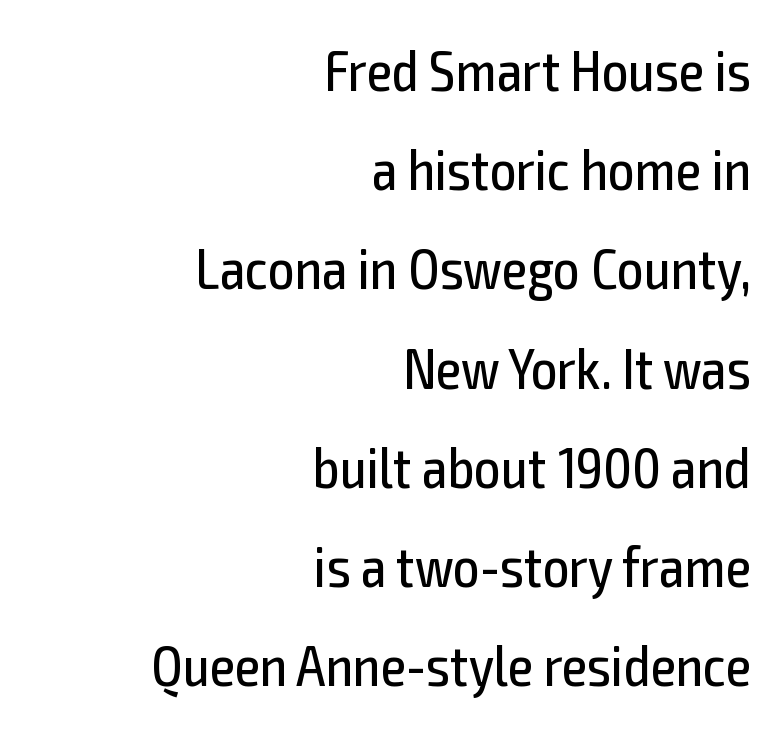
The image shows 58 px regular-weight, condensed sans-serif type, upright; set right-aligned, line spacing 1.71x, normal letter spacing, not underlined; a medium x-height.
